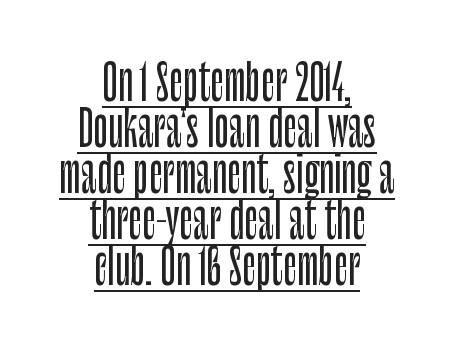
Notice how the stems are strictly vertical — no italics here. Typographically, this falls in the sans-serif category. Proportional: the letters do not fall into vertical columns. This sample uses plain, unmodified letter spacing.
